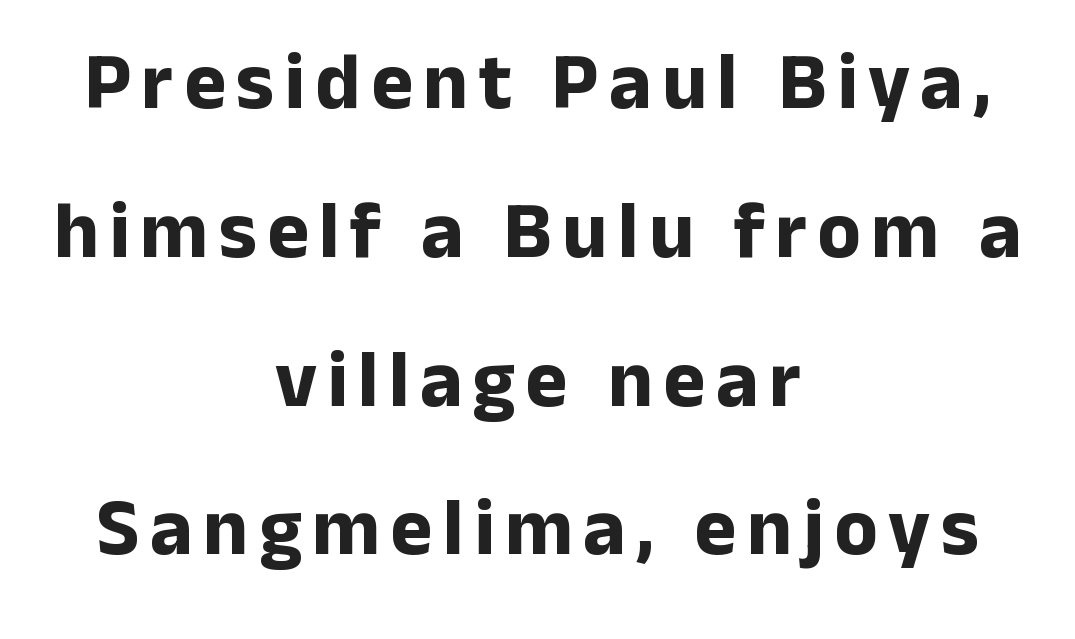
Q: Is the text bold? A: Yes.
Q: Is the text italic (slanted)? A: No, it is upright.
Q: Is the typeface a serif or a sans-serif typeface? A: Sans-serif.
Q: Is the text underlined? A: No.
Q: How is the paragraph aligned? A: Centered.
Q: Width (condensed, normal, or wide)? A: Normal.
Q: Stroke contrast? A: Low.
Q: x-height? A: Medium.
Q: Monospaced? A: No.
